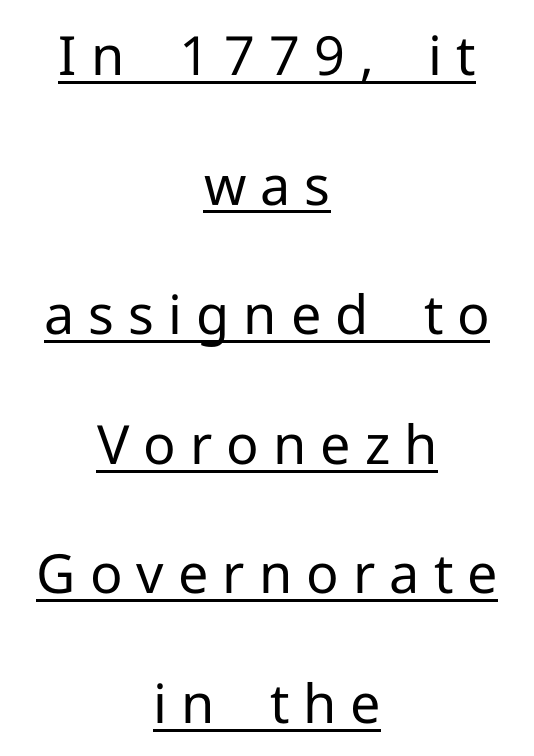
The image shows 54 px regular-weight sans-serif type, upright; set centered, loose line spacing (2.4x), unusually wide letter spacing (+0.26 em), underlined; low stroke contrast and a medium x-height.
